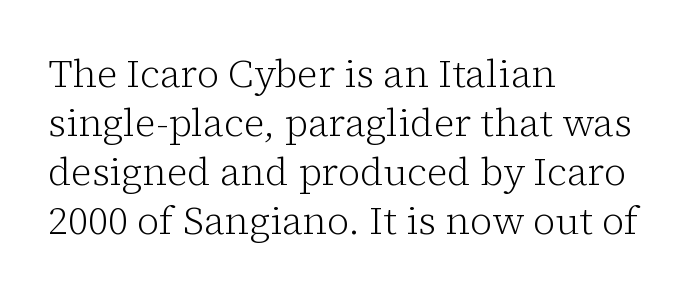
{"serif": "yes", "italic": "no", "bold": "no", "weight": "light", "width": "normal", "stroke_contrast": "low", "x_height": "medium", "monospaced": "no", "underline": "no", "align": "left", "line_spacing": "normal", "line_spacing_ratio": 1.26, "letter_spacing": "normal", "letter_spacing_em": 0.0, "glyph_px": 39}
